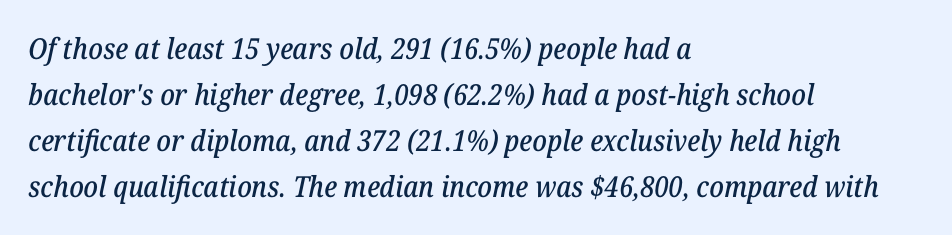
Q: Is the text italic (slanted)? A: Yes, it leans right by about 12 degrees.
Q: Is the typeface a serif or a sans-serif typeface? A: Serif.
Q: Is the text underlined? A: No.
Q: How is the paragraph aligned? A: Left-aligned.
Q: Is the spacing between letters normal or unusually wide? A: Normal.
Q: Is the spacing between lines tight, normal or loose? A: Normal.
Q: Width (condensed, normal, or wide)? A: Normal.
Q: Stroke contrast? A: Low.
Q: x-height? A: Medium.
Q: Monospaced? A: No.
